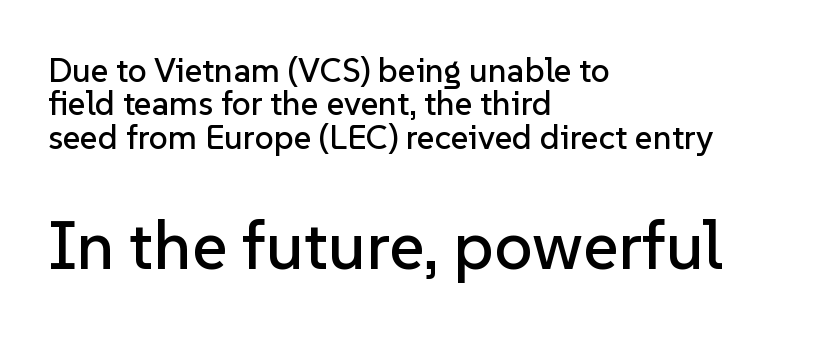
The image shows 68 px sans-serif type, upright; set left-aligned, tight line spacing (0.98x), normal letter spacing, not underlined; the second (bottom) block is 2.0x larger; low stroke contrast and a medium x-height.
